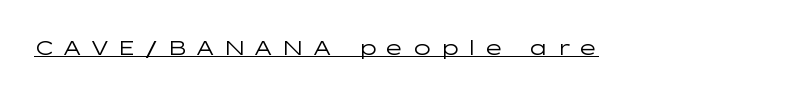
The image shows 21 px text type, upright; set unusually wide letter spacing (+0.35 em), underlined.
